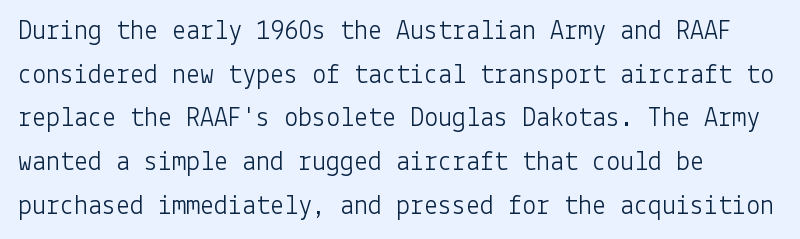
The image shows 28 px light sans-serif type, upright; set left-aligned, normal line spacing (1.56x), normal letter spacing, not underlined; low stroke contrast and a medium x-height.
